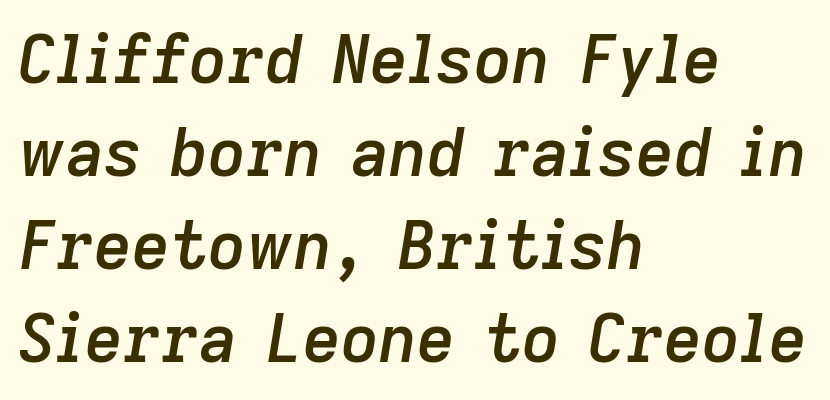
Tracking here is standard; glyphs follow each other at the usual distance. Spacing verdict: proportional, widths tailored to each character. Descenders are the only things crossing below the line. Every character sits at an angle, as italics do. In terms of weight, the rendering is demibold, just under bold.
